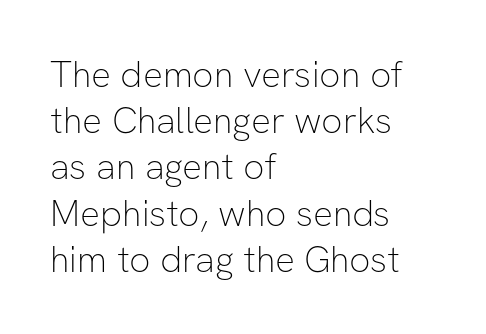
{"serif": "no", "italic": "no", "bold": "no", "weight": "thin", "width": "normal", "stroke_contrast": "low", "x_height": "medium", "monospaced": "no", "underline": "no", "align": "left", "line_spacing": "normal", "line_spacing_ratio": 1.25, "letter_spacing": "normal", "letter_spacing_em": 0.0, "glyph_px": 37}
